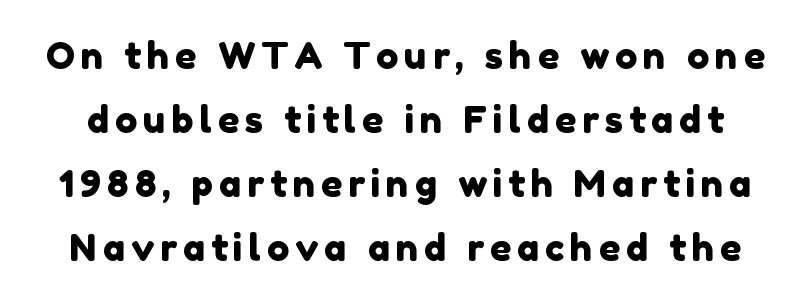
The font family rendered here belongs to the sans-serif group. Underlining? Definitely not there. Is this a fixed-width face? No — the glyphs have proportional, varying widths.
